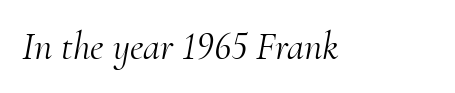
Q: Is the text bold? A: No.
Q: Is the text italic (slanted)? A: Yes, it leans right by about 10 degrees.
Q: Is the typeface a serif or a sans-serif typeface? A: Serif.
Q: Is the text underlined? A: No.
Q: Is the spacing between letters normal or unusually wide? A: Normal.
Q: Width (condensed, normal, or wide)? A: Normal.
Q: Stroke contrast? A: Medium.
Q: x-height? A: Small.
Q: Monospaced? A: No.
